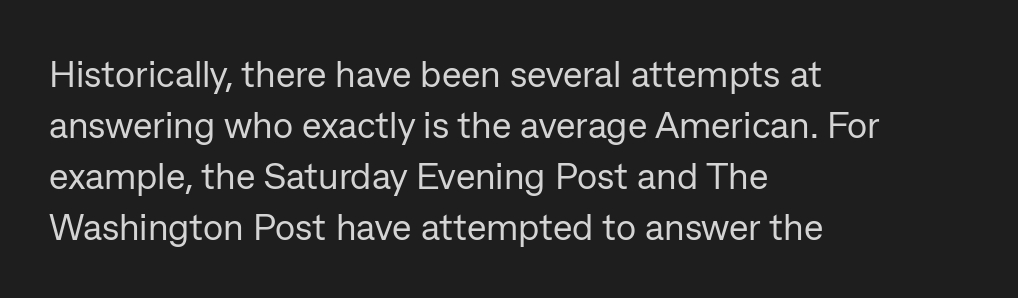
The image shows 37 px regular-weight sans-serif type, upright; set left-aligned, normal line spacing (1.38x), normal letter spacing, not underlined; low stroke contrast and a medium x-height.
